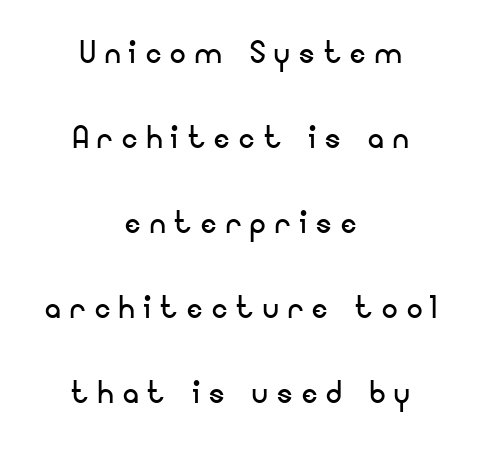
Q: Is the text bold? A: No.
Q: Is the text italic (slanted)? A: No, it is upright.
Q: Is the typeface a serif or a sans-serif typeface? A: Sans-serif.
Q: Is the text underlined? A: No.
Q: How is the paragraph aligned? A: Centered.
Q: Is the spacing between letters normal or unusually wide? A: Unusually wide.
Q: Is the spacing between lines tight, normal or loose? A: Loose.
Q: Width (condensed, normal, or wide)? A: Normal.
Q: Stroke contrast? A: Low.
Q: x-height? A: Small.
Q: Monospaced? A: No.
